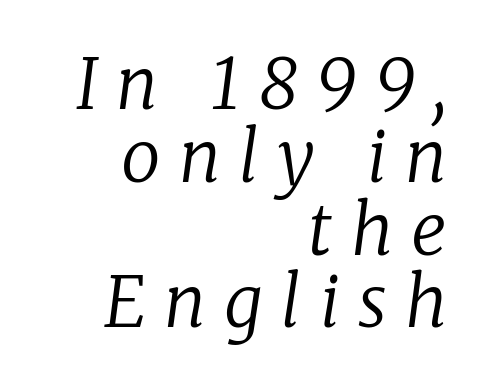
{"serif": "yes", "italic": "yes", "lean": "right", "slant_degrees": 8, "bold": "no", "weight": "regular", "width": "normal", "stroke_contrast": "low", "x_height": "medium", "monospaced": "no", "underline": "no", "align": "right", "line_spacing": "tight", "line_spacing_ratio": 1.04, "letter_spacing": "wide", "letter_spacing_em": 0.26, "glyph_px": 70}
